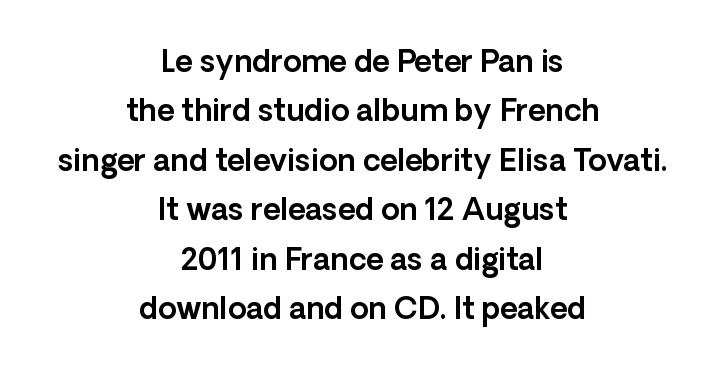
The image shows 30 px sans-serif type, upright; set centered, normal line spacing (1.65x), normal letter spacing, not underlined; a medium x-height.
